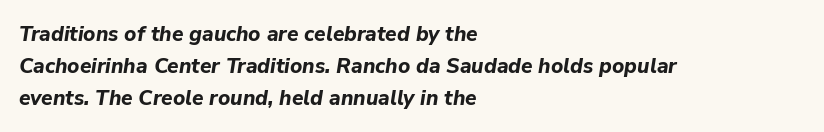
Q: Is the text bold? A: Yes.
Q: Is the text italic (slanted)? A: Yes, it leans right by about 9 degrees.
Q: Is the text underlined? A: No.
Q: How is the paragraph aligned? A: Left-aligned.
Q: Is the spacing between letters normal or unusually wide? A: Normal.
Q: Is the spacing between lines tight, normal or loose? A: Normal.
